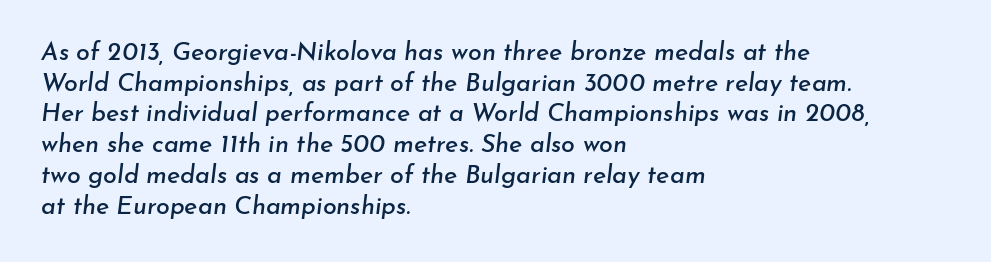
{"italic": "yes", "lean": "right", "slant_degrees": 7, "underline": "no", "align": "left", "line_spacing_ratio": 1.23, "letter_spacing": "normal", "letter_spacing_em": 0.0, "glyph_px": 25}
